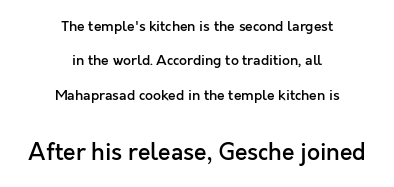
The image shows 23 px text type, upright; set centered, loose line spacing (2.45x), normal letter spacing, not underlined; the second (bottom) block is 1.64x larger.
